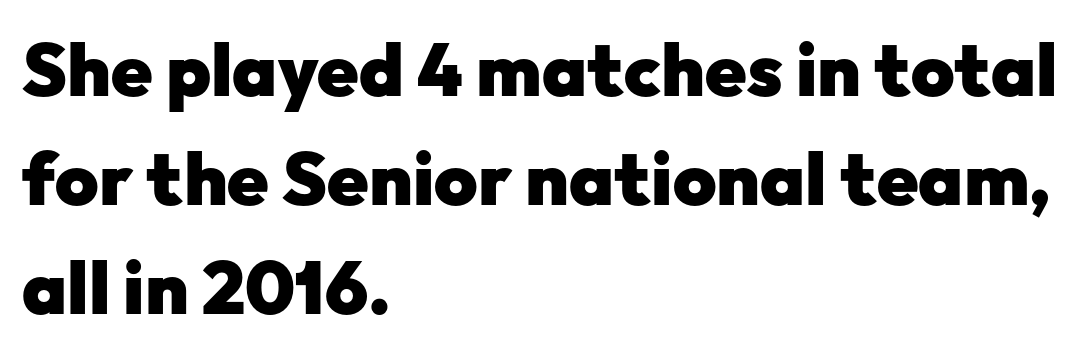
The image shows 74 px heavy sans-serif type, upright; set left-aligned, normal line spacing (1.47x), normal letter spacing, not underlined; low stroke contrast and a medium x-height.
